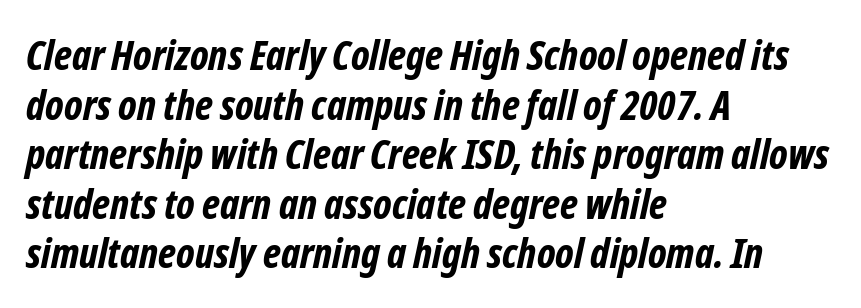
{"serif": "no", "bold": "yes", "weight": "bold", "width": "condensed", "stroke_contrast": "low", "x_height": "medium", "monospaced": "no", "underline": "no", "align": "left", "line_spacing_ratio": 1.21, "letter_spacing": "normal", "letter_spacing_em": 0.0, "glyph_px": 41}
